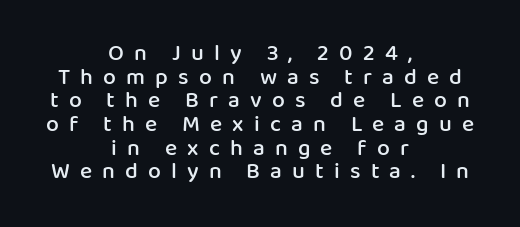
This is the regular roman posture of the typeface. Emphasis by weight is partial: semibold. The setting favours the middle, as headings and verse often do. Look at the tracking — it's clearly loosened, letters drifting apart. These lines huddle together more closely than default settings would place them. The foot of each line stays bare and open.
